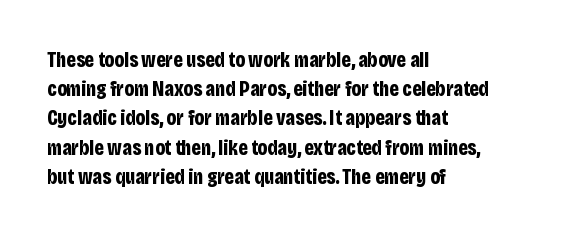
The image shows 21 px bold type, upright; set left-aligned, normal line spacing (1.39x), normal letter spacing, not underlined.
